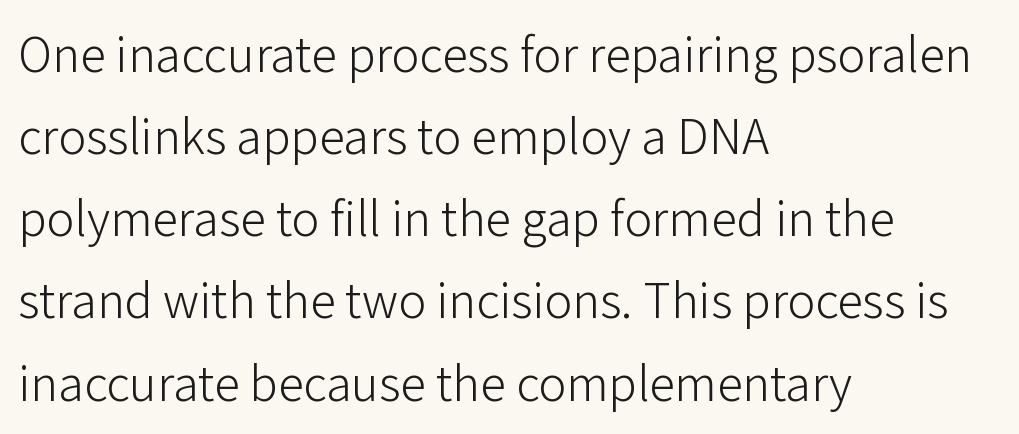
What stands out about the letter spacing? Nothing — it is the standard amount. Weight: not bold — regular or lighter. The passage shown is typeset with a sans-serif family. Spacing verdict: proportional, widths tailored to each character. Horizontal alignment here is leftward, the default for most running prose.
